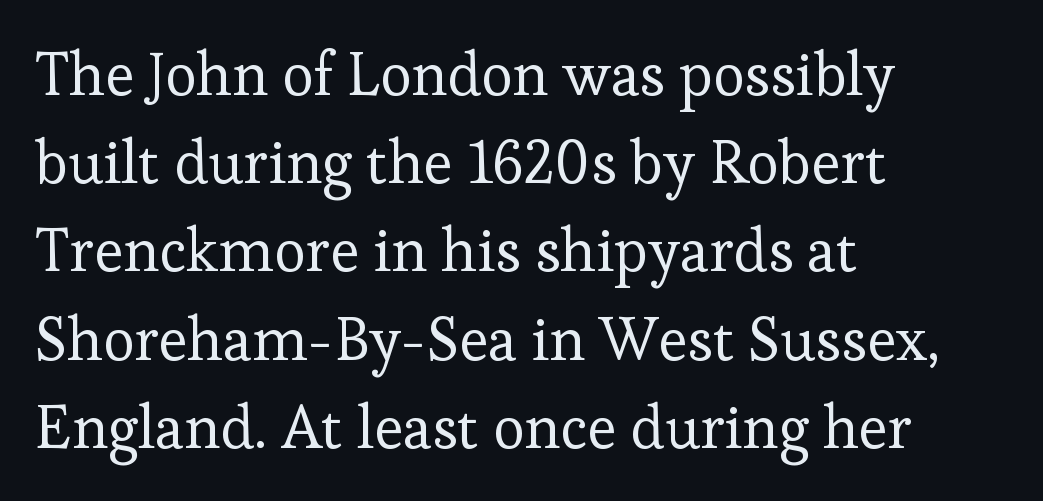
The letterforms sit at book weight or below. Rule under the text: the space is simply empty. A typesetter would mark this as roman, not italic. The rows are spaced the way most documents space them. Look at the bottom of the vertical strokes: they flare into serifs here. The letters advance in unequal steps, a hallmark of proportional type.
